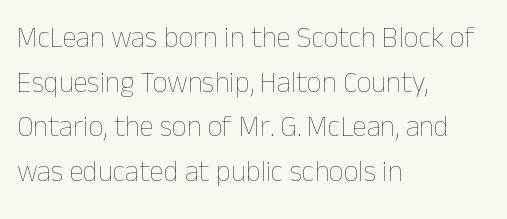
The type is set solid horizontally, with unmodified tracking. The letters advance in unequal steps, a hallmark of proportional type. Is the type heavy? It reads as light-to-regular instead. Quick note: interline space is typical. Underline: absent.
